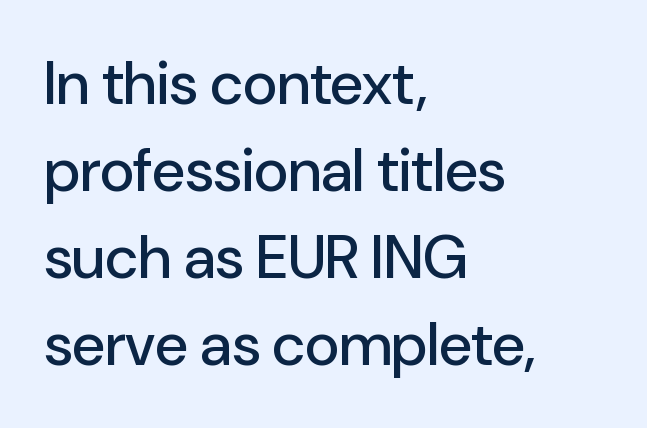
The image shows 60 px sans-serif type, upright; set left-aligned, normal line spacing (1.45x), normal letter spacing, not underlined; low stroke contrast and a medium x-height.
